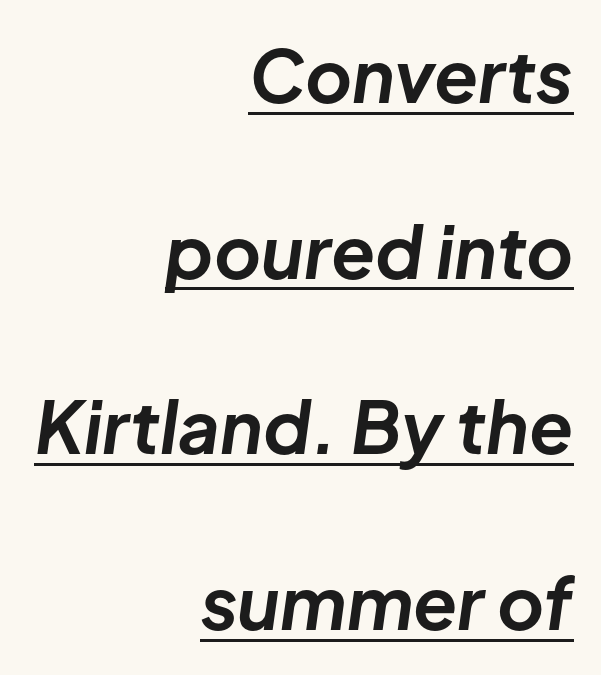
A typesetter would call this leading open, well beyond the default. This sample is right-justified, so line beginnings fall wherever the words allow. Characters are canted at an angle relative to the baseline's perpendicular. Bold? Absolutely — the strokes are thick and heavy.
